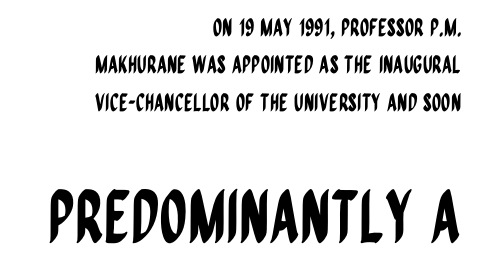
Q: Is the text italic (slanted)? A: No, it is upright.
Q: Is the typeface a serif or a sans-serif typeface? A: Sans-serif.
Q: Is the text underlined? A: No.
Q: How is the paragraph aligned? A: Right-aligned.
Q: Is the spacing between letters normal or unusually wide? A: Normal.
Q: Is the spacing between lines tight, normal or loose? A: Normal.
Q: Which block of text is set in a larger size, the first (top) or the second (bottom)? A: The second (bottom) one.
Q: Width (condensed, normal, or wide)? A: Condensed.
Q: Stroke contrast? A: Low.
Q: x-height? A: Large.
Q: Monospaced? A: No.
